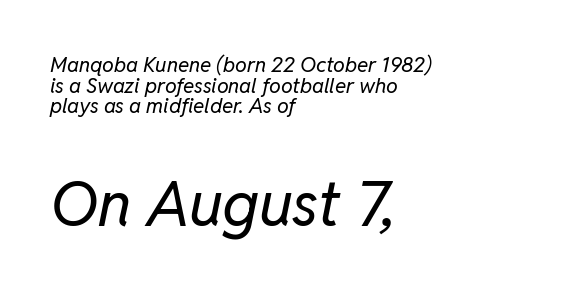
{"italic": "yes", "lean": "right", "slant_degrees": 11, "bold": "no", "weight": "regular", "width": "normal", "stroke_contrast": "low", "x_height": "medium", "monospaced": "no", "underline": "no", "align": "left", "line_spacing": "tight", "line_spacing_ratio": 0.98, "letter_spacing": "normal", "letter_spacing_em": 0.0, "larger_block": "second", "size_ratio": 3.0, "glyph_px": 63}
